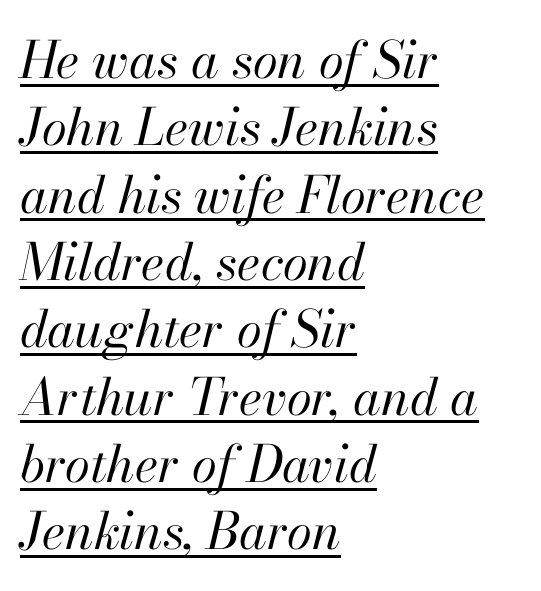
Q: Is the text bold? A: No.
Q: Is the text italic (slanted)? A: Yes, it leans right by about 13 degrees.
Q: Is the text underlined? A: Yes.
Q: How is the paragraph aligned? A: Left-aligned.
Q: Is the spacing between letters normal or unusually wide? A: Normal.
Q: Is the spacing between lines tight, normal or loose? A: Normal.
Q: Width (condensed, normal, or wide)? A: Normal.
Q: Stroke contrast? A: High.
Q: x-height? A: Small.
Q: Monospaced? A: No.
